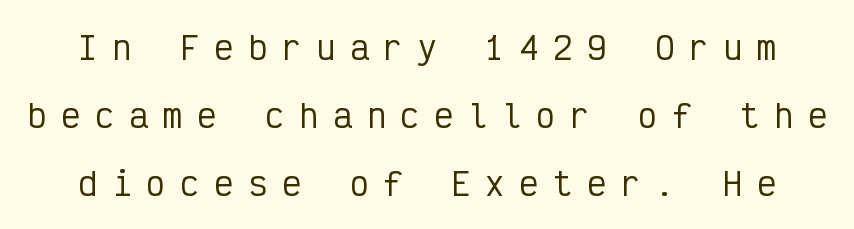
Q: Is the text italic (slanted)? A: No, it is upright.
Q: Is the typeface a serif or a sans-serif typeface? A: Sans-serif.
Q: Is the text underlined? A: No.
Q: Is the spacing between letters normal or unusually wide? A: Unusually wide.
Q: Is the spacing between lines tight, normal or loose? A: Loose.
Q: Width (condensed, normal, or wide)? A: Condensed.
Q: Stroke contrast? A: Low.
Q: x-height? A: Medium.
Q: Monospaced? A: Yes.
